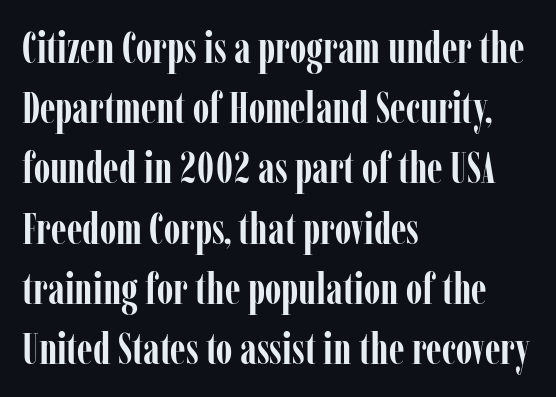
Students, this is bold: see how much ink each stroke carries. You can tell it's not italic because the verticals are truly vertical. The letterforms sit shoulder to shoulder at normal distance. Is the block centered? No — it sits flush against the left margin. The rendering uses a moderate line-height, typical for paragraphs.
